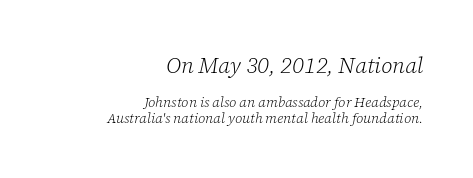
The image shows 22 px text type, italic (leaning right); set right-aligned, tight line spacing (1.12x), normal letter spacing, not underlined; the first (top) block is 1.57x larger.
